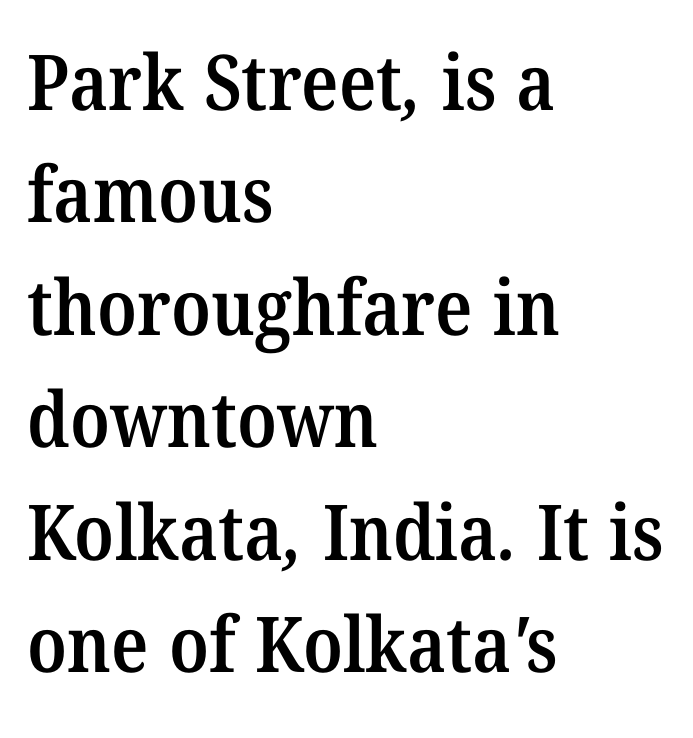
The image shows 77 px semibold serif type; set left-aligned, normal line spacing (1.46x), normal letter spacing, not underlined; medium stroke contrast and a medium x-height.
